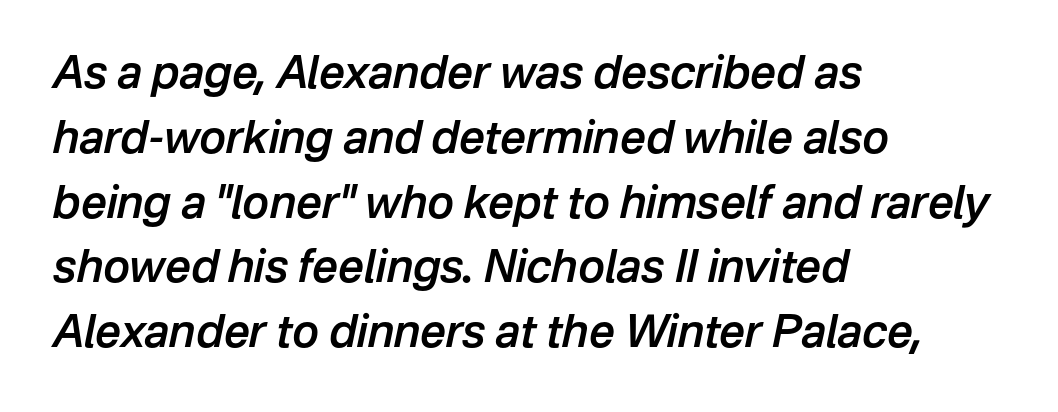
I'd describe the lettering as semibold — firm but not a full bold. This block has exactly the height ordinary leading produces. Glyph-to-glyph distance matches everyday printed text. Proportional: the letters do not fall into vertical columns. The specimen reads as italic at a glance. Lines of text with bare space underneath.
